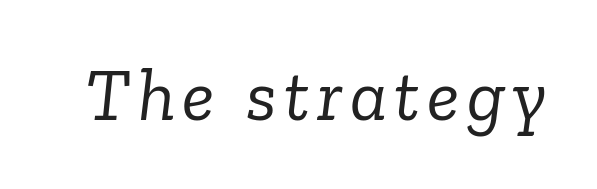
{"serif": "yes", "italic": "yes", "lean": "right", "slant_degrees": 6, "bold": "no", "weight": "light", "width": "normal", "stroke_contrast": "low", "x_height": "medium", "monospaced": "no", "underline": "no", "glyph_px": 74}
